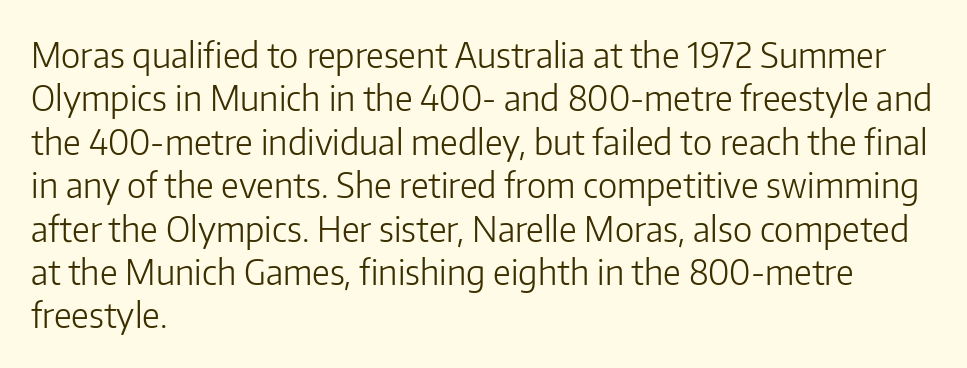
Does the lettering tilt? It doesn't — this is upright. The ragged edge is on the right, which tells us the setting is flush left. The typeface has the unassuming heft of standard copy or less. The words here are not underlined.
